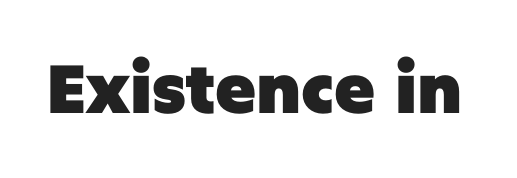
The image shows 68 px heavy sans-serif type, upright; set normal letter spacing, not underlined; low stroke contrast and a large x-height.
